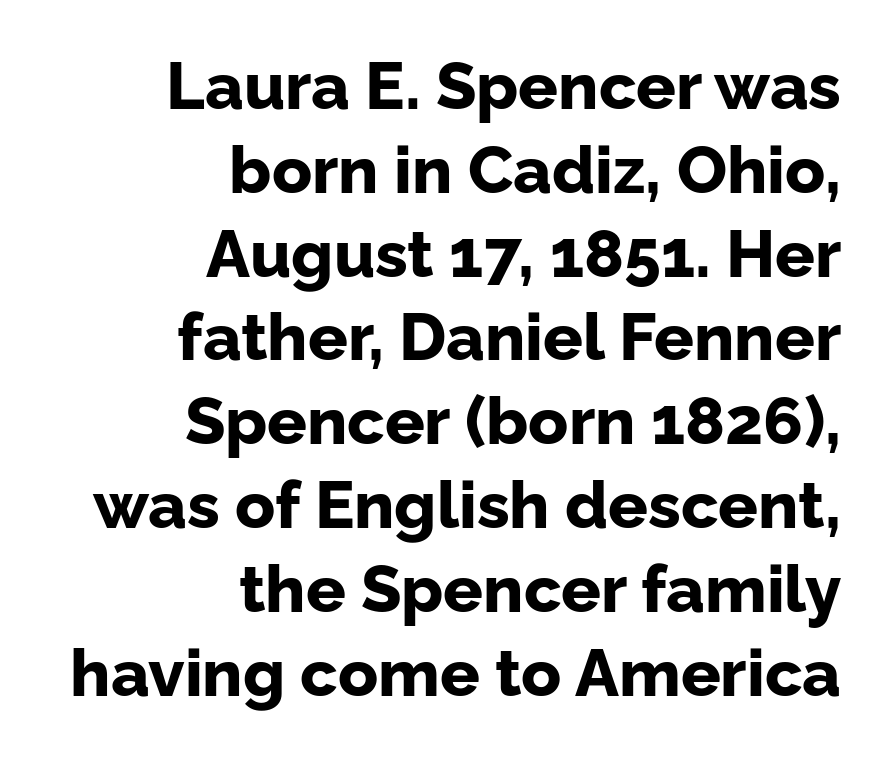
The image shows 66 px bold sans-serif type, upright; set right-aligned, normal line spacing (1.27x), normal letter spacing, not underlined; low stroke contrast and a medium x-height.
